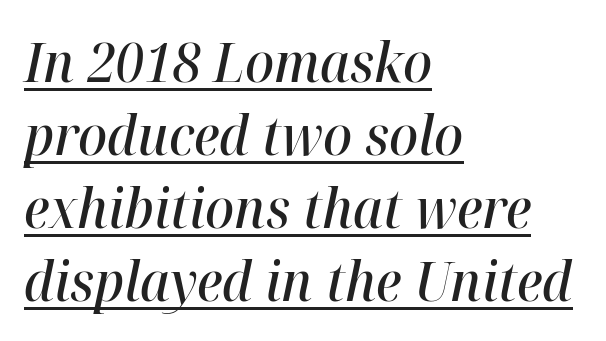
Q: Is the text bold? A: Semi-bold.
Q: Is the text italic (slanted)? A: Yes, it leans right by about 12 degrees.
Q: Is the text underlined? A: Yes.
Q: How is the paragraph aligned? A: Left-aligned.
Q: Is the spacing between letters normal or unusually wide? A: Normal.
Q: Is the spacing between lines tight, normal or loose? A: Normal.
Q: Width (condensed, normal, or wide)? A: Normal.
Q: Stroke contrast? A: High.
Q: x-height? A: Medium.
Q: Monospaced? A: No.
